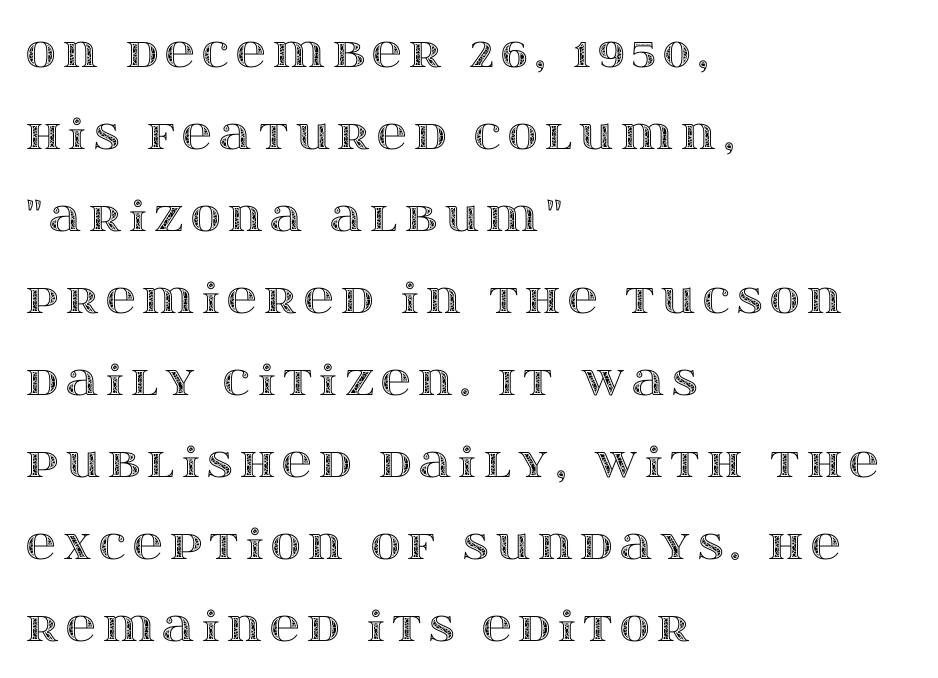
Q: Is the text italic (slanted)? A: No, it is upright.
Q: Is the text underlined? A: No.
Q: How is the paragraph aligned? A: Left-aligned.
Q: Is the spacing between lines tight, normal or loose? A: Loose.
Q: Width (condensed, normal, or wide)? A: Wide.
Q: x-height? A: Large.
Q: Monospaced? A: No.
